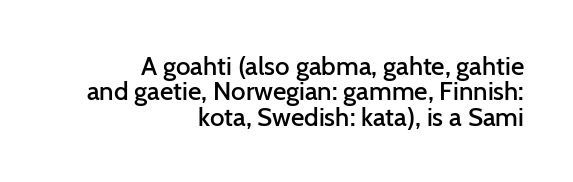
The image shows 26 px text type, upright; set right-aligned, tight line spacing (0.98x), normal letter spacing, not underlined.
